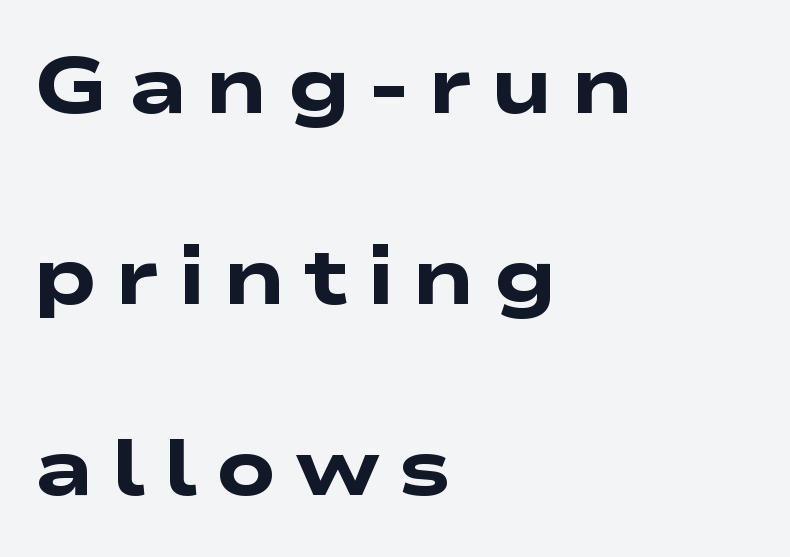
Regarding leading, the lines here are spaced well apart. The text block is weighted toward the left margin, trailing off unevenly rightward. You could not count columns in this text — the font is proportionally spaced. You could only call the tracking loose — the letters float apart. Students, this is bold: see how much ink each stroke carries. Font category for this specimen: sans-serif.
